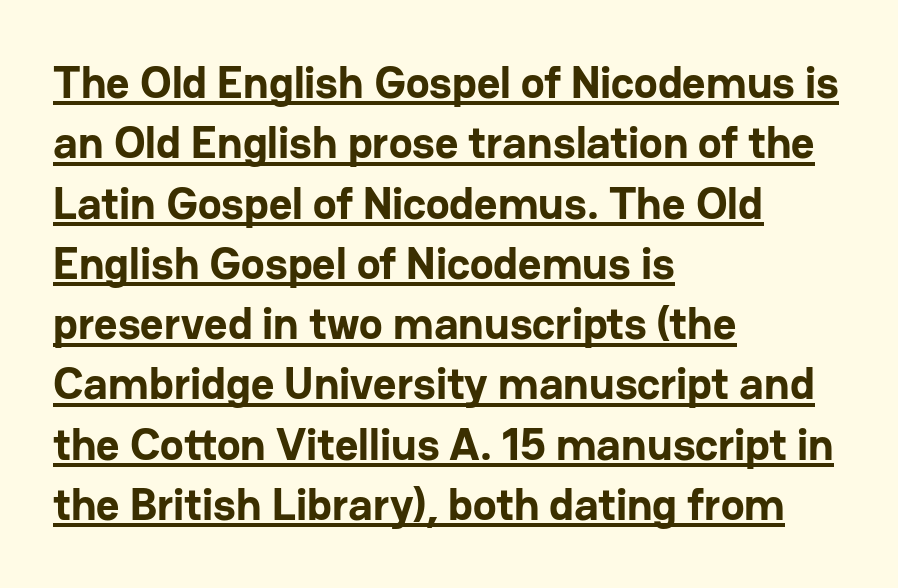
The image shows 45 px bold sans-serif type, upright; set left-aligned, normal line spacing (1.34x), normal letter spacing, underlined; low stroke contrast and a medium x-height.
